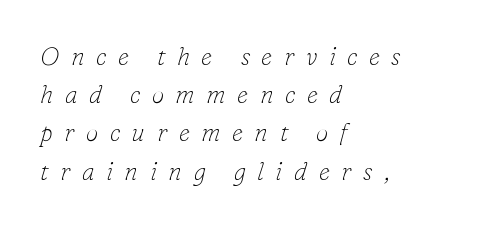
{"italic": "yes", "lean": "right", "slant_degrees": 16, "bold": "no", "underline": "no", "align": "left", "line_spacing": "normal", "line_spacing_ratio": 1.53, "letter_spacing": "wide", "letter_spacing_em": 0.46, "glyph_px": 25}
